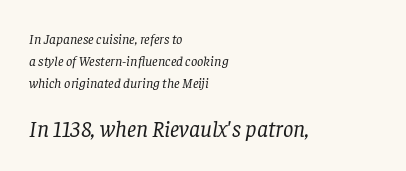
The image shows 23 px text type, italic (leaning right); set left-aligned, normal line spacing (1.56x), normal letter spacing, not underlined; the second (bottom) block is 1.64x larger.
